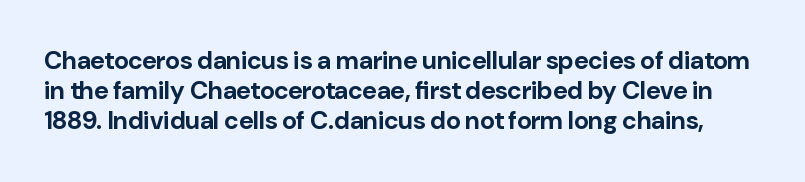
A dark, heavy texture on the line: the type is bold. Every character sits straight up, as roman type does. This rendering features lettering with no underline. Inter-character spacing is left at the font's built-in metrics.
